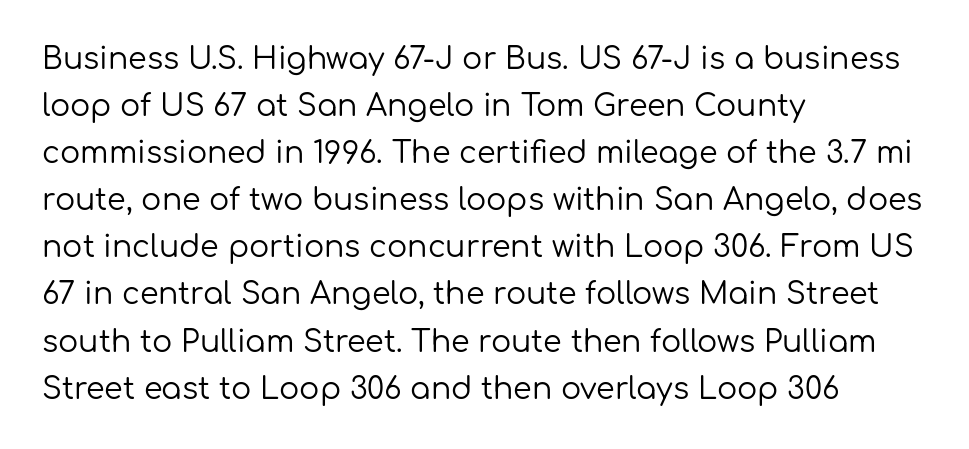
Spacing between characters is what you'd get straight out of the box. Underlining? Definitely not there. Line beginnings align vertically; line endings do not. Posture: straight, roman, zero tilt.
